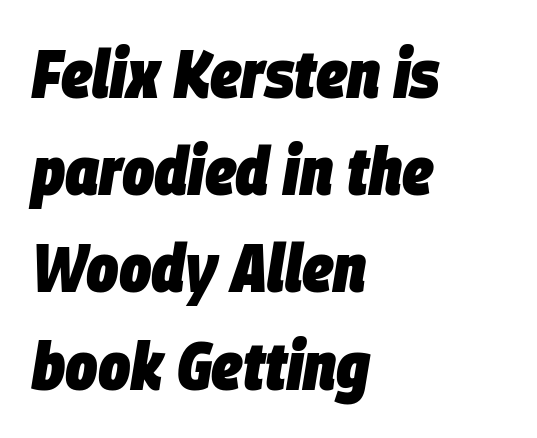
Style check: oblique. Proportional: the letters do not fall into vertical columns. Heavy, bold letterforms. Tracking value appears to be zero — textbook default spacing. The setting favours the left margin, as ordinary paragraphs usually do.
